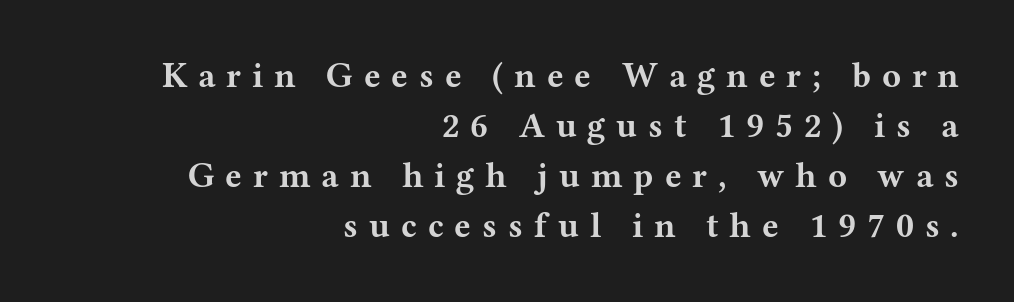
The letters are bold, with thick, heavy strokes. You can tell from the footed stems that serif type was used. Ordinary non-slanted type is in use. Loose tracking; the words dissolve into strings of separated letters.
